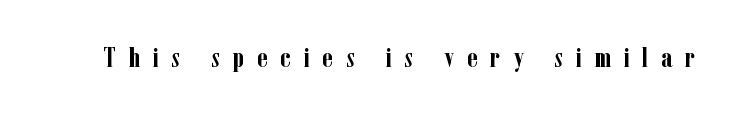
Q: Is the text bold? A: Yes.
Q: Is the text italic (slanted)? A: No, it is upright.
Q: Is the text underlined? A: No.
Q: Is the spacing between letters normal or unusually wide? A: Unusually wide.
